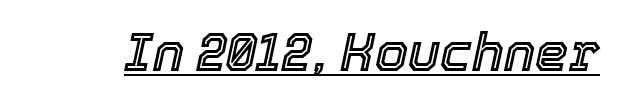
{"italic": "yes", "lean": "right", "slant_degrees": 12, "width": "normal", "x_height": "medium", "monospaced": "no", "underline": "yes", "letter_spacing": "normal", "letter_spacing_em": 0.0, "glyph_px": 53}
